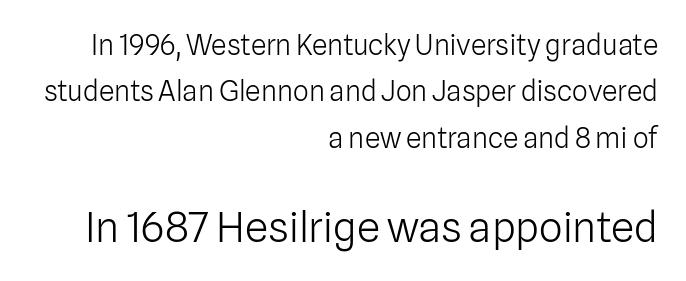
Q: Is the text bold? A: No.
Q: Is the text italic (slanted)? A: No, it is upright.
Q: Is the typeface a serif or a sans-serif typeface? A: Sans-serif.
Q: Is the text underlined? A: No.
Q: How is the paragraph aligned? A: Right-aligned.
Q: Is the spacing between letters normal or unusually wide? A: Normal.
Q: Is the spacing between lines tight, normal or loose? A: Normal.
Q: Which block of text is set in a larger size, the first (top) or the second (bottom)? A: The second (bottom) one.
Q: Width (condensed, normal, or wide)? A: Normal.
Q: Stroke contrast? A: Low.
Q: x-height? A: Medium.
Q: Monospaced? A: No.
